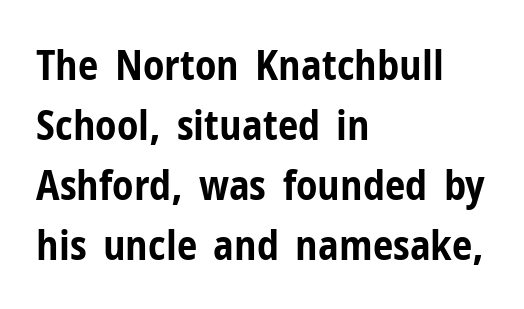
Does the copy run flush right? No — it runs flush left. Posture: upright roman. Each letter's strokes conclude bluntly, with no projecting serifs. The zone under the glyphs is completely vacant. A typesetter would call this zero additional tracking.
